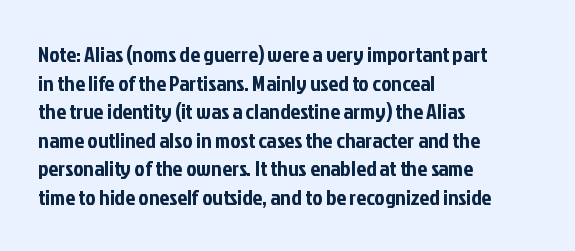
A normal amount of white space separates one row of letters from the next. Unmarked baselines from the first word to the last. These lines were composed using upright roman letters. Compared with typical body copy, the letter spacing here is the same. Line beginnings align vertically; line endings do not.
